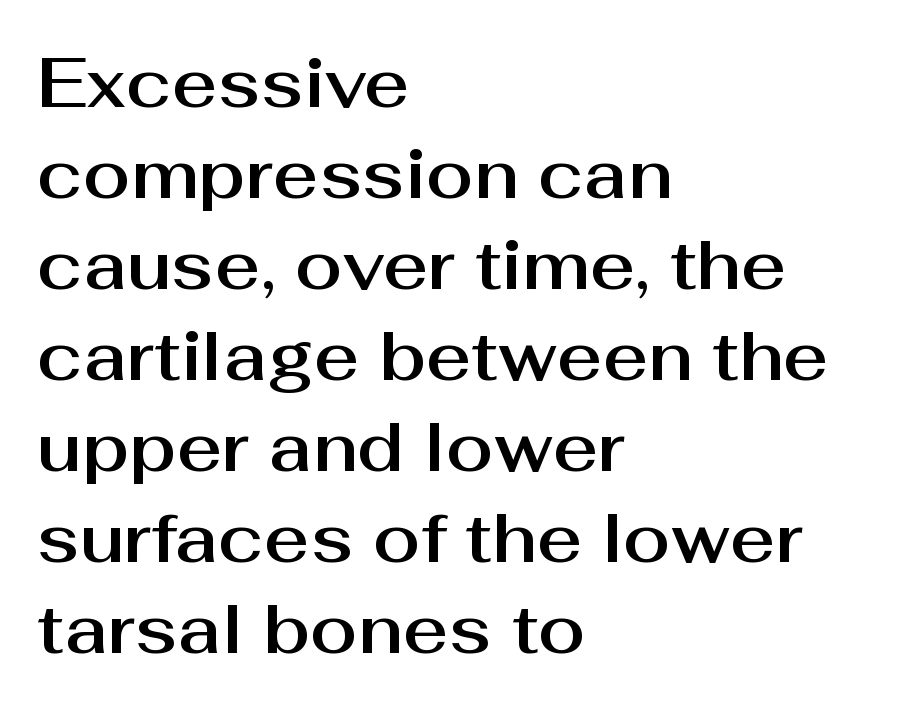
The image shows 69 px sans-serif type, upright; set left-aligned, normal line spacing (1.32x), normal letter spacing, not underlined; medium stroke contrast and a medium x-height.
